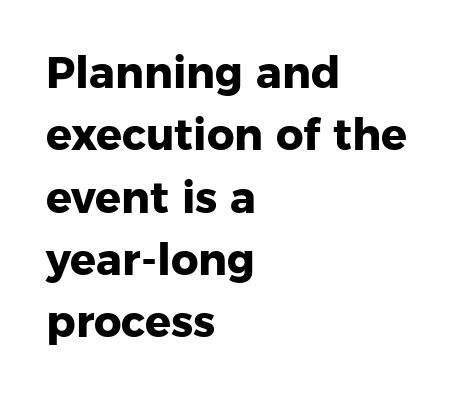
The image shows 43 px heavy sans-serif type, upright; set left-aligned, normal line spacing (1.45x), normal letter spacing, not underlined; low stroke contrast and a medium x-height.
